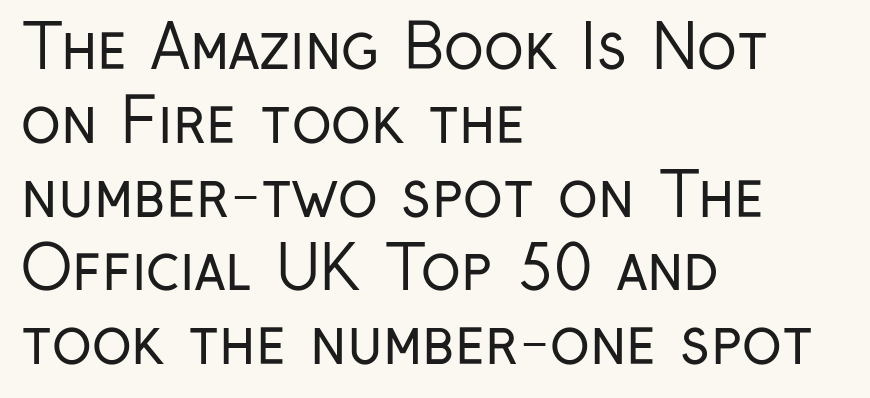
{"serif": "no", "italic": "no", "bold": "no", "weight": "regular", "width": "condensed", "stroke_contrast": "low", "x_height": "medium", "monospaced": "no", "underline": "no", "align": "left", "line_spacing_ratio": 1.23, "letter_spacing": "normal", "letter_spacing_em": 0.0, "glyph_px": 60}
